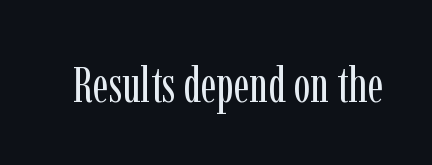
Q: Is the text bold? A: No.
Q: Is the text italic (slanted)? A: No, it is upright.
Q: Is the typeface a serif or a sans-serif typeface? A: Serif.
Q: Is the text underlined? A: No.
Q: Is the spacing between letters normal or unusually wide? A: Normal.
Q: Width (condensed, normal, or wide)? A: Condensed.
Q: Stroke contrast? A: Low.
Q: x-height? A: Medium.
Q: Monospaced? A: No.
